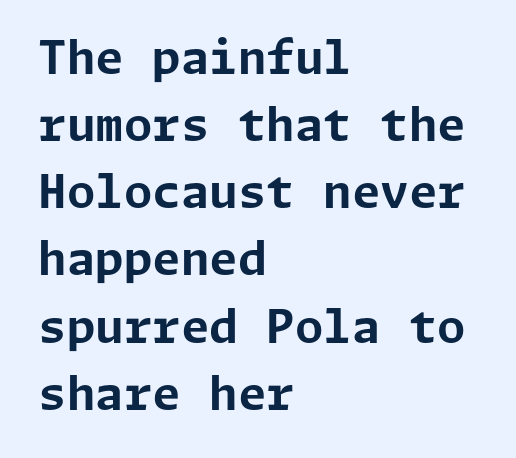
Q: Is the text bold? A: Yes.
Q: Is the text italic (slanted)? A: No, it is upright.
Q: Is the typeface a serif or a sans-serif typeface? A: Sans-serif.
Q: Is the text underlined? A: No.
Q: How is the paragraph aligned? A: Left-aligned.
Q: Is the spacing between letters normal or unusually wide? A: Normal.
Q: Is the spacing between lines tight, normal or loose? A: Normal.
Q: Width (condensed, normal, or wide)? A: Normal.
Q: Stroke contrast? A: Low.
Q: x-height? A: Medium.
